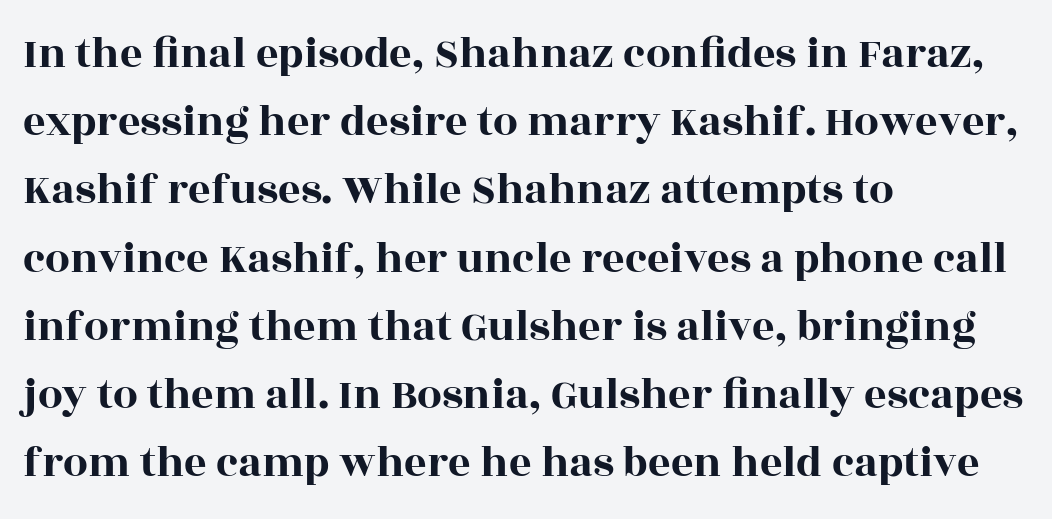
Q: Is the text italic (slanted)? A: No, it is upright.
Q: Is the typeface a serif or a sans-serif typeface? A: Serif.
Q: Is the text underlined? A: No.
Q: How is the paragraph aligned? A: Left-aligned.
Q: Is the spacing between letters normal or unusually wide? A: Normal.
Q: Is the spacing between lines tight, normal or loose? A: Normal.
Q: Width (condensed, normal, or wide)? A: Wide.
Q: x-height? A: Large.
Q: Monospaced? A: No.
